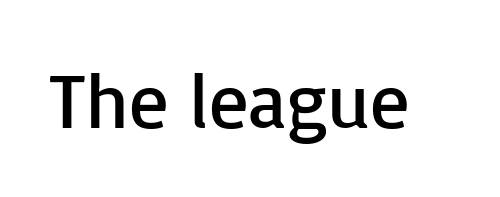
Characters follow at the spacing the type designer built in. The letters look calm and open, with moderate or lighter stems. Look at the bottom of the vertical strokes: they stop flat, with no serifs. Ordinary non-slanted type is in use. A typesetter would call this proportional, since set widths differ per character. Honestly, there is no underline to notice here at all.
